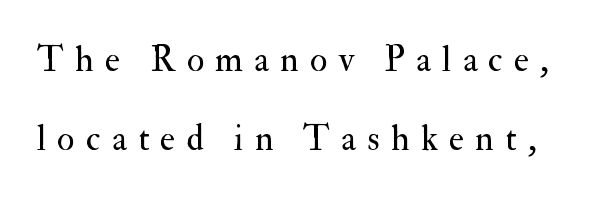
Q: Is the text bold? A: No.
Q: Is the text italic (slanted)? A: No, it is upright.
Q: Is the typeface a serif or a sans-serif typeface? A: Serif.
Q: Is the text underlined? A: No.
Q: Is the spacing between letters normal or unusually wide? A: Unusually wide.
Q: Is the spacing between lines tight, normal or loose? A: Loose.
Q: Width (condensed, normal, or wide)? A: Normal.
Q: Stroke contrast? A: Medium.
Q: x-height? A: Small.
Q: Monospaced? A: No.
